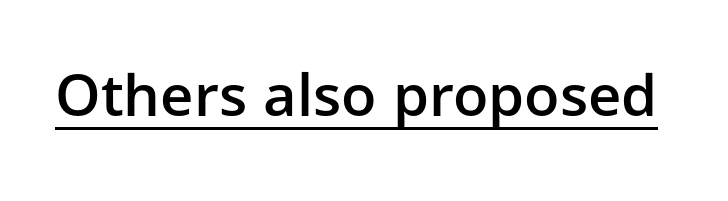
The image shows 58 px semibold sans-serif type, upright; set normal letter spacing, underlined; low stroke contrast and a medium x-height.
